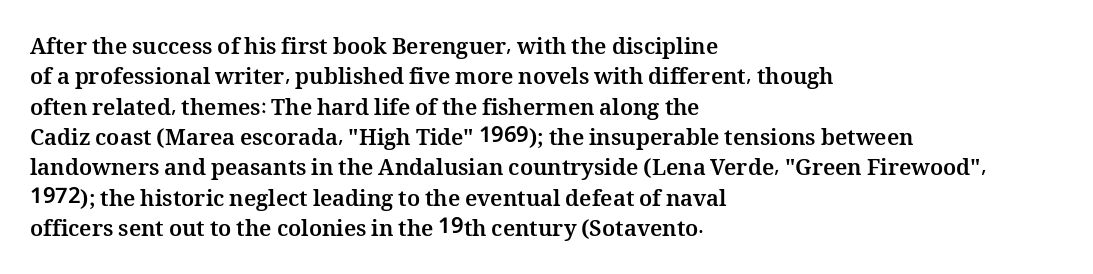
The paragraph shown leans on its left margin. The glyphs have the mass of a bold cut. How are the letters spaced? Ordinarily, with no added tracking. This sample uses an upright cut, with every glyph sitting square on the baseline.
